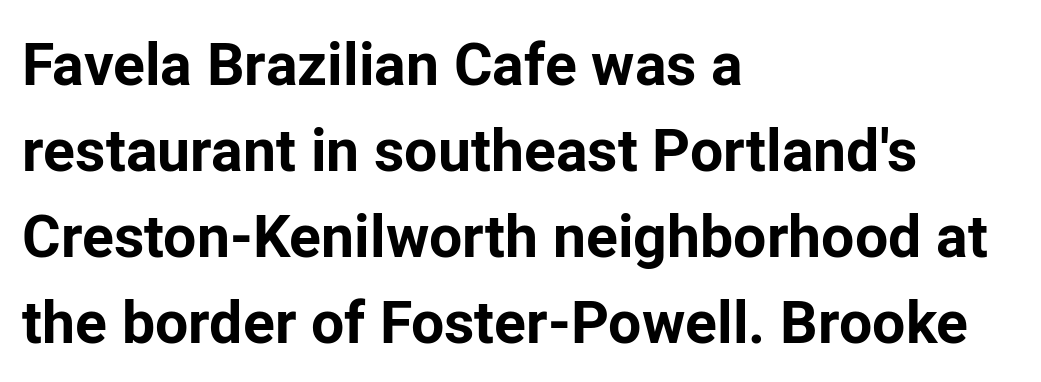
The image shows 59 px bold sans-serif type, upright; set left-aligned, normal line spacing (1.46x), normal letter spacing, not underlined; low stroke contrast and a medium x-height.
